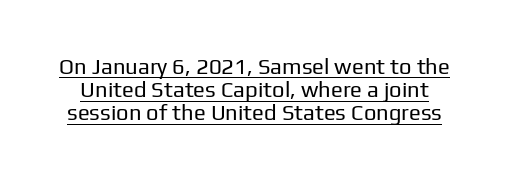
Q: Is the text bold? A: No.
Q: Is the text italic (slanted)? A: No, it is upright.
Q: Is the text underlined? A: Yes.
Q: Is the spacing between letters normal or unusually wide? A: Normal.
Q: Is the spacing between lines tight, normal or loose? A: Tight.
